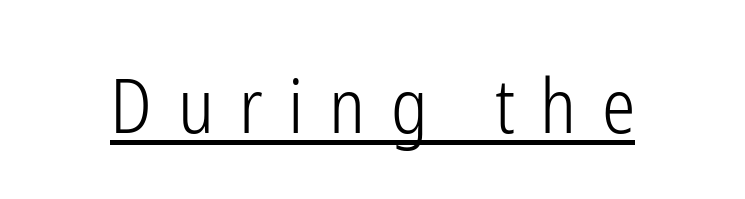
Q: Is the text bold? A: No.
Q: Is the text italic (slanted)? A: No, it is upright.
Q: Is the typeface a serif or a sans-serif typeface? A: Sans-serif.
Q: Is the text underlined? A: Yes.
Q: Is the spacing between letters normal or unusually wide? A: Unusually wide.
Q: Width (condensed, normal, or wide)? A: Condensed.
Q: Stroke contrast? A: Low.
Q: x-height? A: Medium.
Q: Monospaced? A: No.
